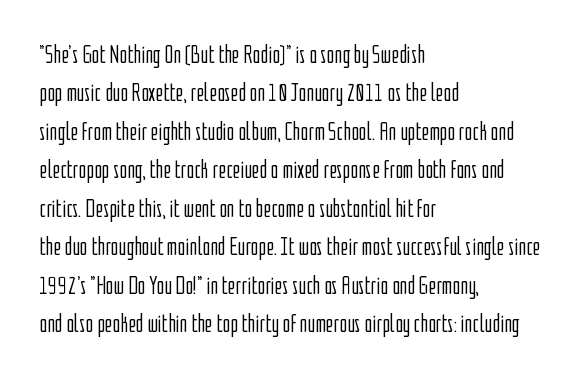
Q: Is the text bold? A: No.
Q: Is the text italic (slanted)? A: No, it is upright.
Q: Is the text underlined? A: No.
Q: How is the paragraph aligned? A: Left-aligned.
Q: Is the spacing between letters normal or unusually wide? A: Normal.
Q: Is the spacing between lines tight, normal or loose? A: Normal.
